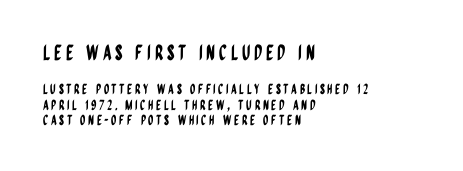
Q: Is the text italic (slanted)? A: No, it is upright.
Q: Is the text underlined? A: No.
Q: How is the paragraph aligned? A: Left-aligned.
Q: Is the spacing between lines tight, normal or loose? A: Tight.
Q: Which block of text is set in a larger size, the first (top) or the second (bottom)? A: The first (top) one.
